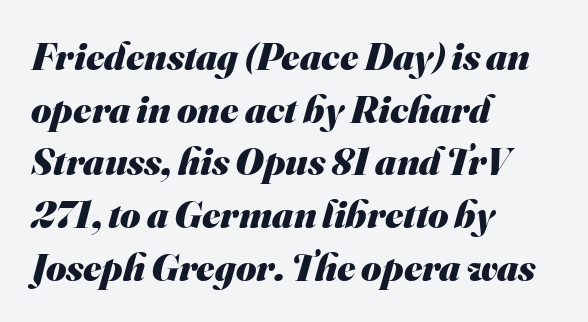
The image shows 39 px heavy sans-serif type; set left-aligned, normal line spacing (1.35x), normal letter spacing, not underlined; medium stroke contrast and a small x-height.
